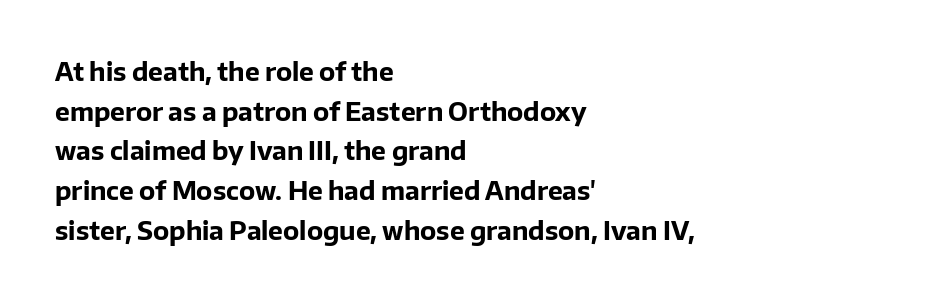
Q: Is the text bold? A: Yes.
Q: Is the text italic (slanted)? A: No, it is upright.
Q: Is the text underlined? A: No.
Q: How is the paragraph aligned? A: Left-aligned.
Q: Is the spacing between letters normal or unusually wide? A: Normal.
Q: Is the spacing between lines tight, normal or loose? A: Normal.
